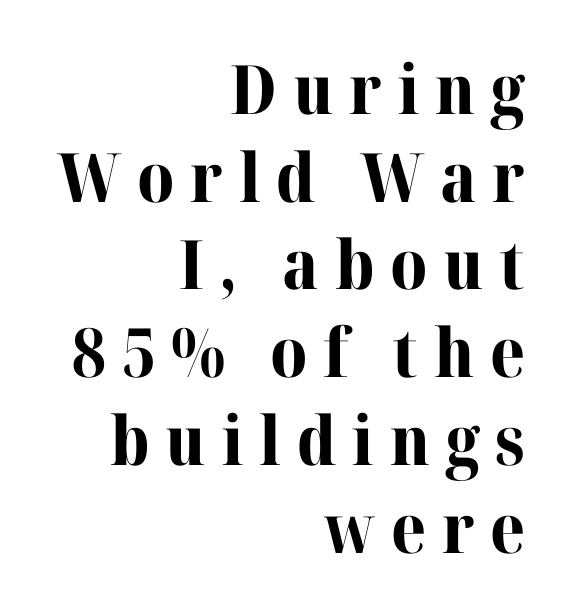
The image shows 68 px bold serif type, upright; set right-aligned, normal line spacing (1.29x), unusually wide letter spacing (+0.23 em), not underlined; high stroke contrast and a medium x-height.
